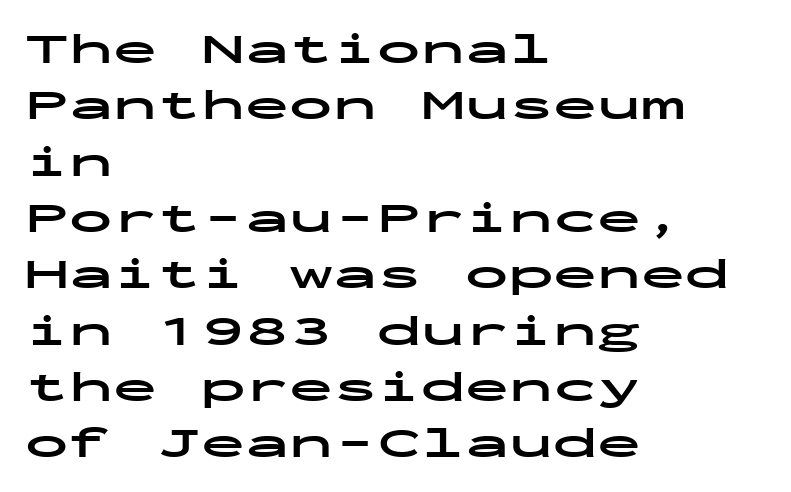
Q: Is the text bold? A: Yes.
Q: Is the text italic (slanted)? A: No, it is upright.
Q: Is the typeface a serif or a sans-serif typeface? A: Sans-serif.
Q: Is the text underlined? A: No.
Q: How is the paragraph aligned? A: Left-aligned.
Q: Is the spacing between letters normal or unusually wide? A: Normal.
Q: Is the spacing between lines tight, normal or loose? A: Normal.
Q: Width (condensed, normal, or wide)? A: Wide.
Q: Stroke contrast? A: Low.
Q: x-height? A: Medium.
Q: Monospaced? A: Yes.
